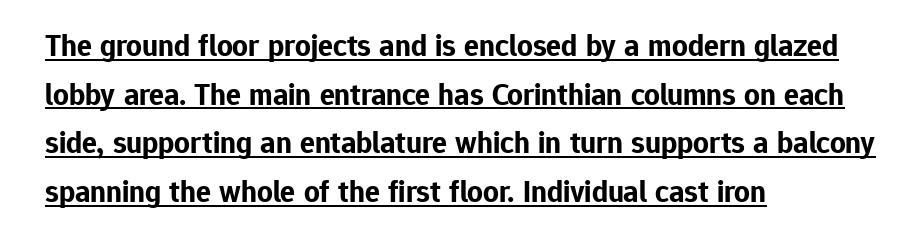
Q: Is the text bold? A: Yes.
Q: Is the text italic (slanted)? A: No, it is upright.
Q: Is the typeface a serif or a sans-serif typeface? A: Sans-serif.
Q: Is the text underlined? A: Yes.
Q: How is the paragraph aligned? A: Left-aligned.
Q: Is the spacing between letters normal or unusually wide? A: Normal.
Q: Is the spacing between lines tight, normal or loose? A: Normal.
Q: Width (condensed, normal, or wide)? A: Normal.
Q: Stroke contrast? A: Low.
Q: x-height? A: Medium.
Q: Monospaced? A: No.
